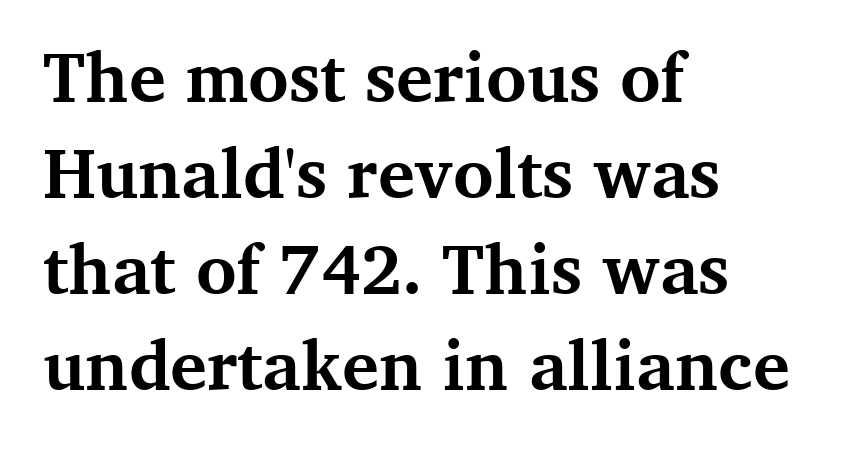
The axis of the letterforms is exactly vertical. The letters sit at their default tracking, neither squeezed nor spread. As a designer I'd log this as weight 700, bold. This rendering employs a face with finishing strokes, i.e., a serif. Spacing verdict: proportional, widths tailored to each character. If you drew a ruler down the left edge, every line would touch it.
